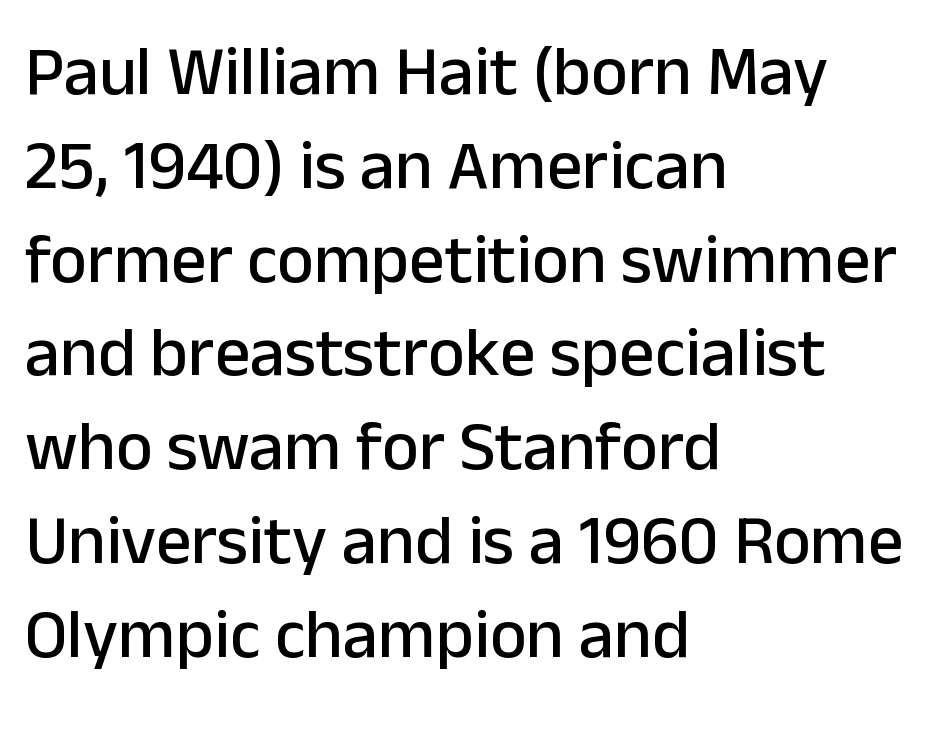
These lines stack with their left ends in a neat column. The space beneath each line is pristine and unruled. Italic: no, the glyphs are upright roman. Letter spacing: default.
